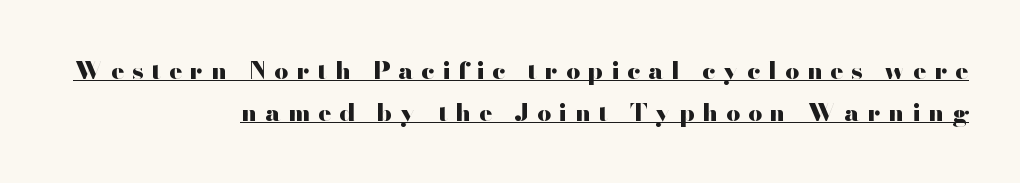
{"italic": "no", "bold": "yes", "underline": "yes", "align": "right", "line_spacing_ratio": 1.75, "letter_spacing": "wide", "letter_spacing_em": 0.33, "glyph_px": 24}
